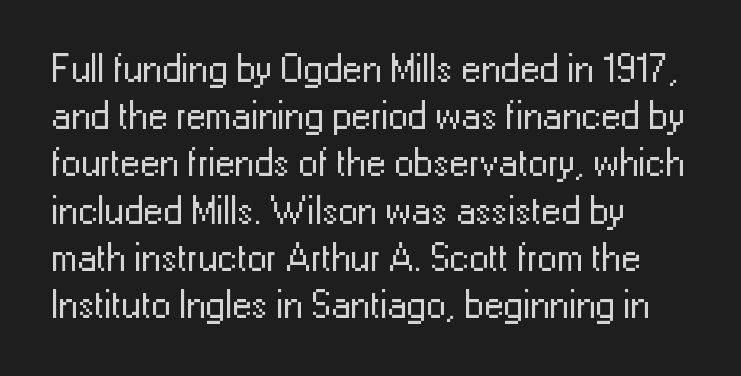
The image shows 39 px regular-weight sans-serif type, upright; set left-aligned, line spacing 1.21x, normal letter spacing, not underlined; low stroke contrast and a medium x-height.
